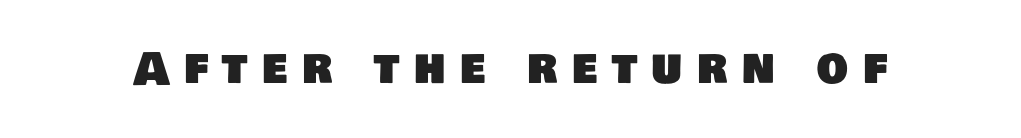
The image shows 44 px sans-serif type; set unusually wide letter spacing (+0.33 em), not underlined; low stroke contrast and a large x-height.
